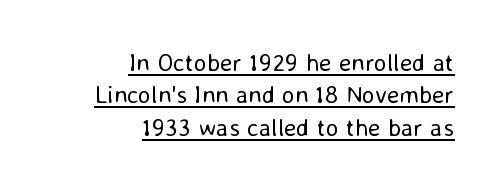
{"italic": "no", "bold": "no", "underline": "yes", "align": "right", "line_spacing": "normal", "line_spacing_ratio": 1.3, "letter_spacing": "normal", "letter_spacing_em": 0.0, "glyph_px": 25}
